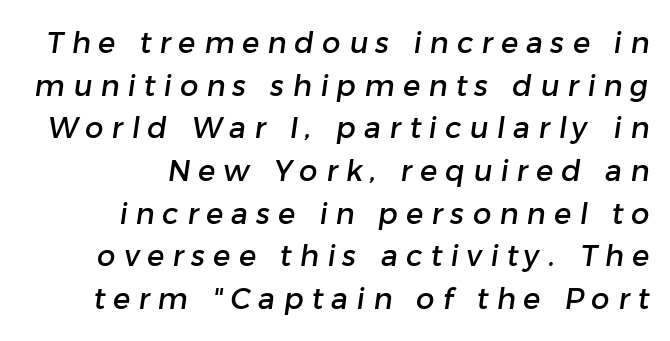
The image shows 29 px sans-serif type; set normal line spacing (1.47x), unusually wide letter spacing (+0.28 em), not underlined; low stroke contrast and a medium x-height.
